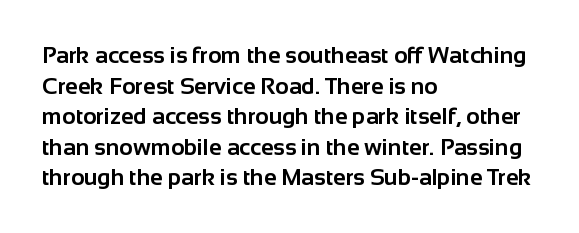
Nobody touched the tracking dial on this one. Heft: maximum for text — a bold. The rendering anchors every line to the left-hand side. The line-height multiplier appears to be the usual default.
